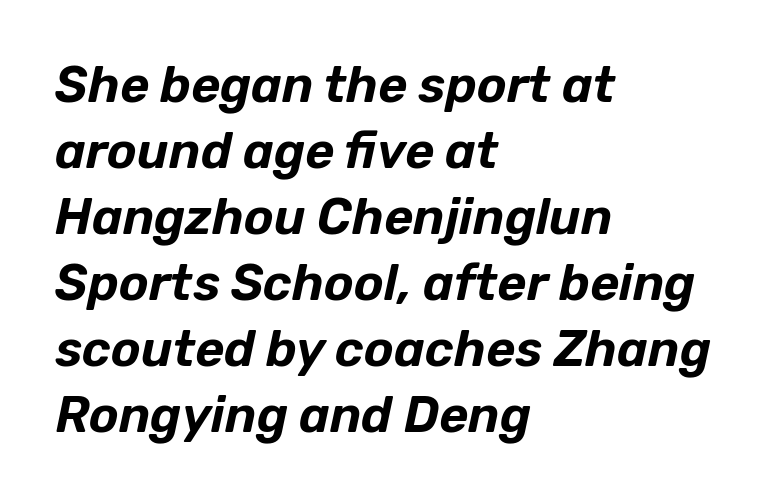
Italic? Definitely — the glyphs are oblique. Reading down the block, your eye returns to a fixed left position each line. These lines are rendered in a variable-pitch font. Unmarked baselines from the first word to the last. This block has exactly the height ordinary leading produces. These lines keep a tight, regular rhythm from letter to letter.
